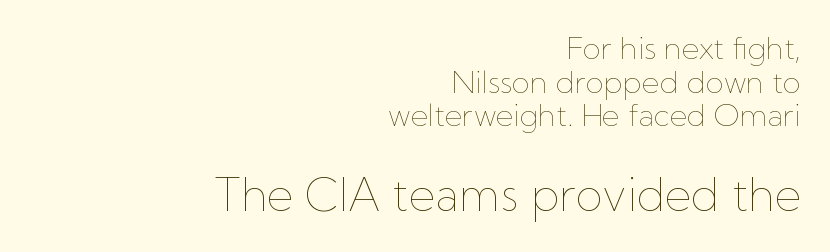
{"italic": "no", "bold": "no", "weight": "thin", "width": "normal", "stroke_contrast": "low", "x_height": "medium", "monospaced": "no", "underline": "no", "align": "right", "line_spacing": "tight", "line_spacing_ratio": 1.12, "letter_spacing": "normal", "letter_spacing_em": 0.0, "larger_block": "second", "size_ratio": 1.5, "glyph_px": 45}
